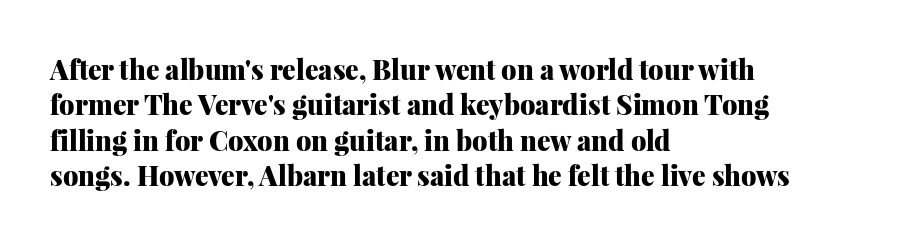
The image shows 27 px bold type, upright; set left-aligned, normal line spacing (1.31x), normal letter spacing, not underlined.
